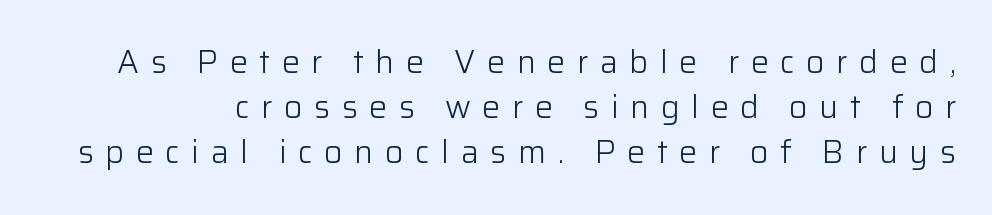
{"serif": "no", "italic": "no", "bold": "no", "weight": "light", "width": "normal", "stroke_contrast": "low", "x_height": "medium", "monospaced": "no", "underline": "no", "line_spacing": "normal", "line_spacing_ratio": 1.41, "letter_spacing": "wide", "letter_spacing_em": 0.36, "glyph_px": 32}
